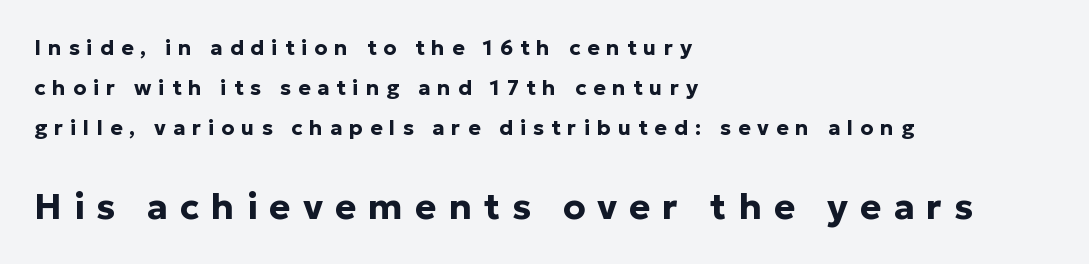
{"serif": "no", "italic": "no", "bold": "yes", "weight": "bold", "width": "normal", "stroke_contrast": "low", "x_height": "medium", "monospaced": "no", "underline": "no", "align": "left", "line_spacing": "loose", "line_spacing_ratio": 1.91, "letter_spacing": "wide", "letter_spacing_em": 0.33, "larger_block": "second", "size_ratio": 1.71, "glyph_px": 36}
